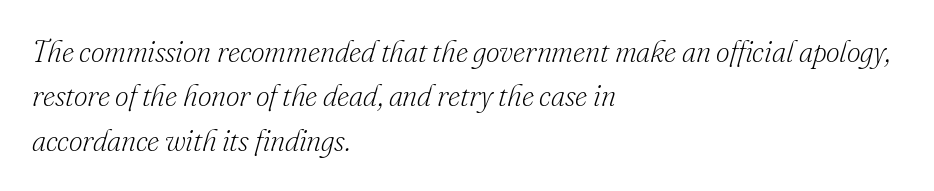
The image shows 30 px light serif type, italic (leaning right); set left-aligned, normal line spacing (1.48x), normal letter spacing, not underlined; low stroke contrast and a small x-height.
